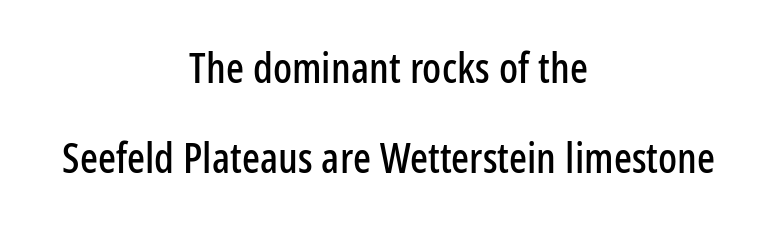
Q: Is the text italic (slanted)? A: No, it is upright.
Q: Is the typeface a serif or a sans-serif typeface? A: Sans-serif.
Q: Is the text underlined? A: No.
Q: How is the paragraph aligned? A: Centered.
Q: Is the spacing between letters normal or unusually wide? A: Normal.
Q: Is the spacing between lines tight, normal or loose? A: Loose.
Q: Width (condensed, normal, or wide)? A: Condensed.
Q: Stroke contrast? A: Low.
Q: x-height? A: Medium.
Q: Monospaced? A: No.
